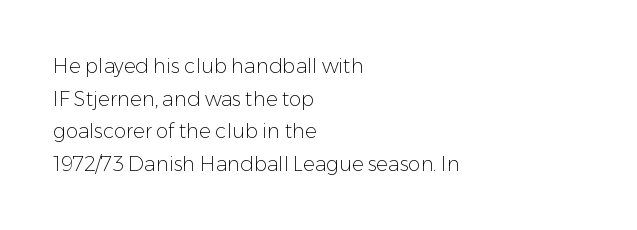
These glyphs show unthickened strokes, regular width or finer. It's the straight-up-and-down kind of type. The passage shown stacks its lines at a standard gap. A bare baseline throughout the passage. These lines are set flush left with a ragged right edge. Each word holds together tightly as a unit, with standard inter-letter gaps.
